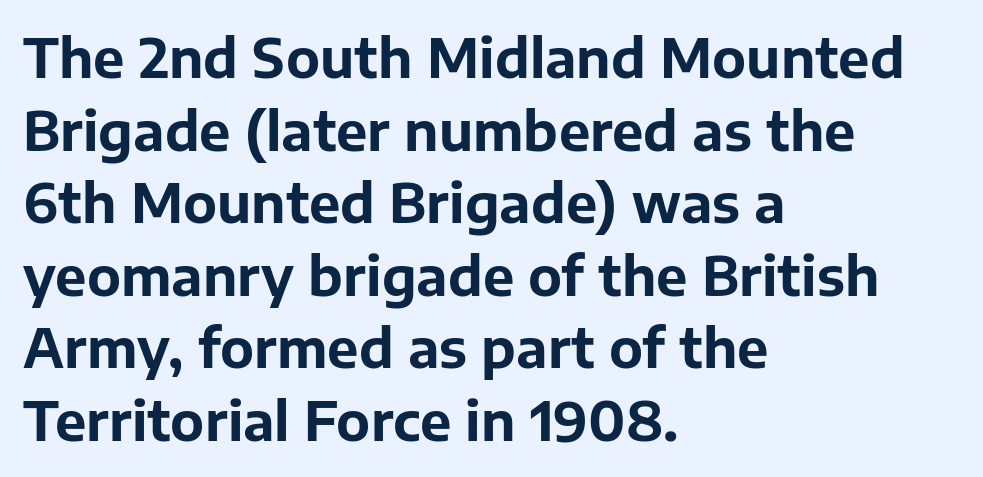
{"serif": "no", "italic": "no", "bold": "yes", "weight": "bold", "width": "normal", "stroke_contrast": "low", "x_height": "medium", "monospaced": "no", "underline": "no", "align": "left", "line_spacing": "normal", "line_spacing_ratio": 1.37, "letter_spacing": "normal", "letter_spacing_em": 0.0, "glyph_px": 53}
